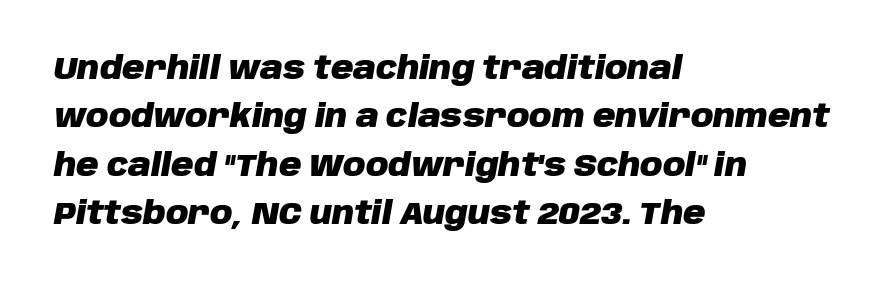
Q: Is the text bold? A: Yes.
Q: Is the text italic (slanted)? A: Yes, it leans right by about 10 degrees.
Q: Is the text underlined? A: No.
Q: How is the paragraph aligned? A: Left-aligned.
Q: Is the spacing between letters normal or unusually wide? A: Normal.
Q: Is the spacing between lines tight, normal or loose? A: Normal.
Q: Width (condensed, normal, or wide)? A: Normal.
Q: Stroke contrast? A: Low.
Q: x-height? A: Large.
Q: Monospaced? A: No.
